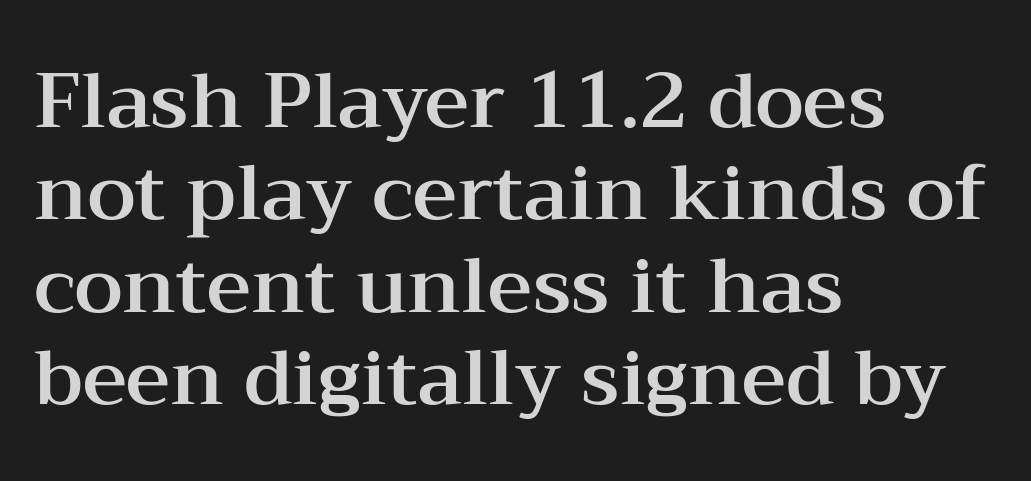
Q: Is the text italic (slanted)? A: No, it is upright.
Q: Is the typeface a serif or a sans-serif typeface? A: Serif.
Q: Is the text underlined? A: No.
Q: How is the paragraph aligned? A: Left-aligned.
Q: Is the spacing between letters normal or unusually wide? A: Normal.
Q: Width (condensed, normal, or wide)? A: Wide.
Q: Stroke contrast? A: Medium.
Q: x-height? A: Medium.
Q: Monospaced? A: No.
